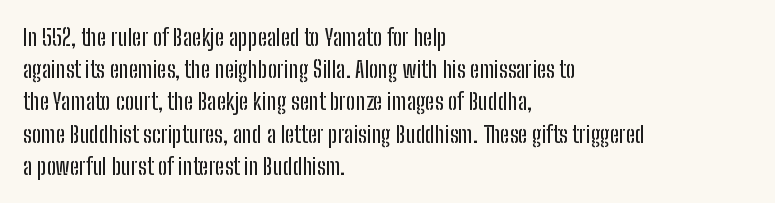
{"italic": "no", "underline": "no", "align": "left", "line_spacing": "normal", "line_spacing_ratio": 1.4, "letter_spacing": "normal", "letter_spacing_em": 0.0, "glyph_px": 23}
